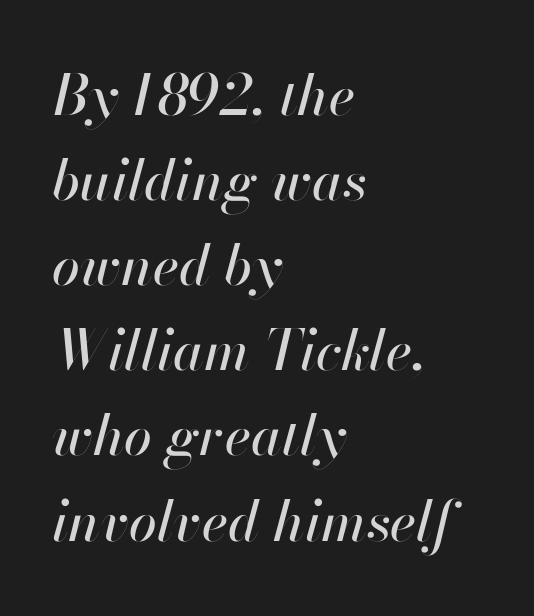
The image shows 56 px text type, italic (leaning right); set left-aligned, normal line spacing (1.52x), normal letter spacing, not underlined; high stroke contrast and a small x-height.
